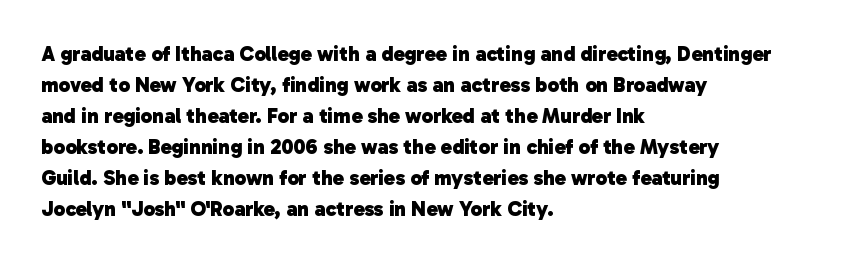
Q: Is the text bold? A: Yes.
Q: Is the text underlined? A: No.
Q: How is the paragraph aligned? A: Left-aligned.
Q: Is the spacing between letters normal or unusually wide? A: Normal.
Q: Is the spacing between lines tight, normal or loose? A: Normal.
